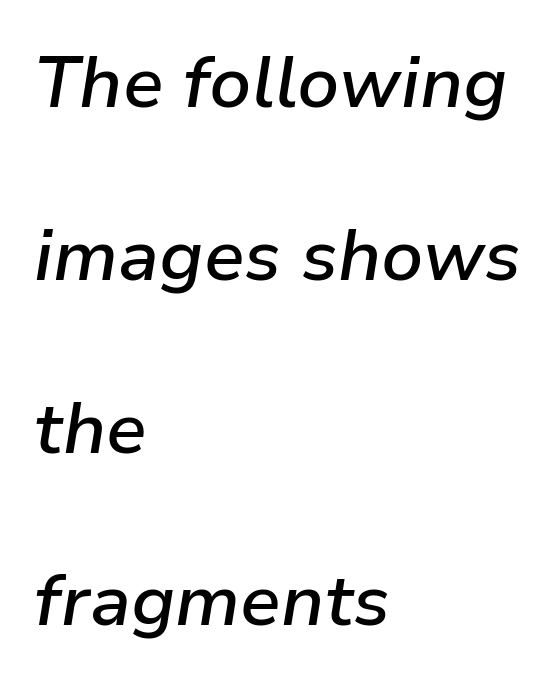
{"italic": "yes", "lean": "right", "slant_degrees": 9, "bold": "semi", "weight": "semibold", "width": "normal", "stroke_contrast": "low", "x_height": "medium", "monospaced": "no", "underline": "no", "align": "left", "line_spacing": "loose", "line_spacing_ratio": 2.4, "letter_spacing": "normal", "letter_spacing_em": 0.0, "glyph_px": 72}
